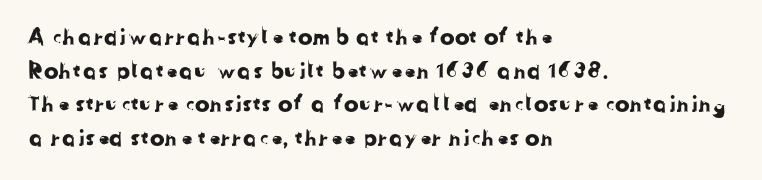
The tracking reads as untouched default to a designer's eye. Rule under the text: the space is simply empty. Leftover space on each line is placed entirely after the last word. The vertical gap from one line to the next is medium.
